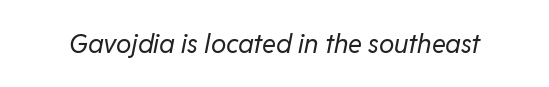
The image shows 26 px text type, italic (leaning right); set normal letter spacing, not underlined.
